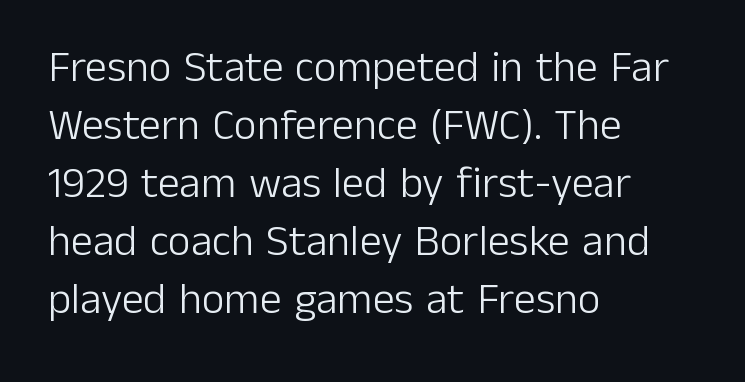
The image shows 44 px light sans-serif type, upright; set left-aligned, normal line spacing (1.32x), normal letter spacing, not underlined; low stroke contrast and a medium x-height.
